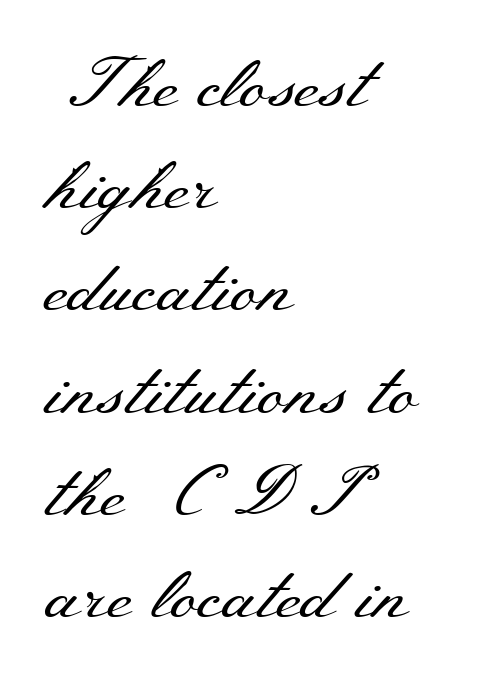
Q: Is the text bold? A: No.
Q: Is the text italic (slanted)? A: Yes.
Q: Is the typeface a serif or a sans-serif typeface? A: Serif.
Q: Is the text underlined? A: No.
Q: How is the paragraph aligned? A: Left-aligned.
Q: Is the spacing between letters normal or unusually wide? A: Normal.
Q: Is the spacing between lines tight, normal or loose? A: Normal.
Q: Width (condensed, normal, or wide)? A: Wide.
Q: Stroke contrast? A: Medium.
Q: x-height? A: Small.
Q: Monospaced? A: No.
